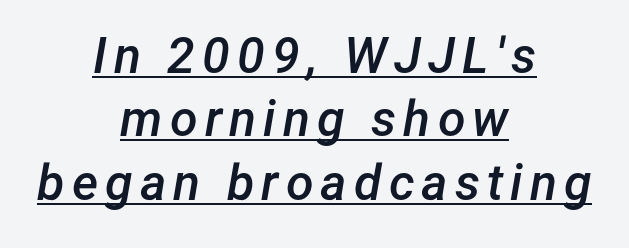
The image shows 50 px semibold type, italic (leaning right); set centered, normal line spacing (1.27x), underlined; low stroke contrast and a medium x-height.
